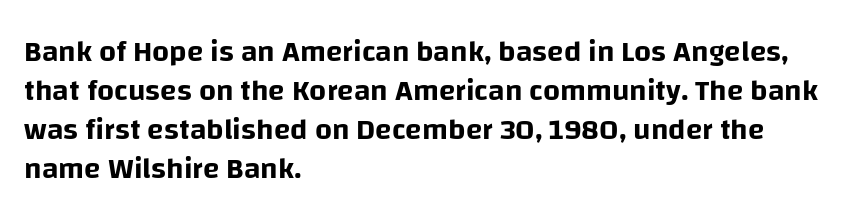
The image shows 30 px sans-serif type, upright; set left-aligned, normal line spacing (1.3x), normal letter spacing, not underlined; low stroke contrast and a large x-height.
